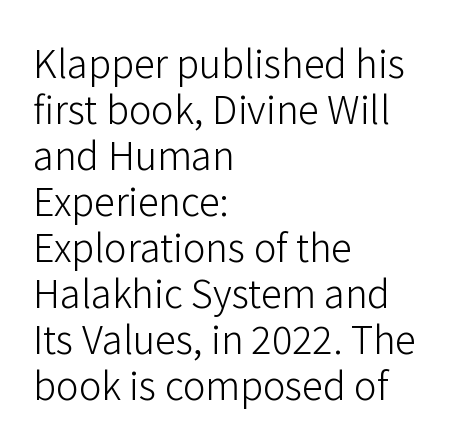
Spacing between characters is what you'd get straight out of the box. A typesetter would label this face a sans. Is this a fixed-width face? No — the glyphs have proportional, varying widths. Nothing heavy about these letters — not bold at all.
